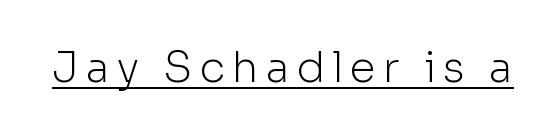
{"serif": "no", "italic": "no", "bold": "no", "weight": "light", "width": "normal", "stroke_contrast": "low", "x_height": "medium", "monospaced": "no", "underline": "yes", "glyph_px": 42}
